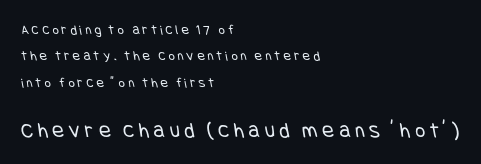
The image shows 22 px text type; set left-aligned, line spacing 1.88x, unusually wide letter spacing (+0.22 em), not underlined; the second (bottom) block is 1.57x larger.
